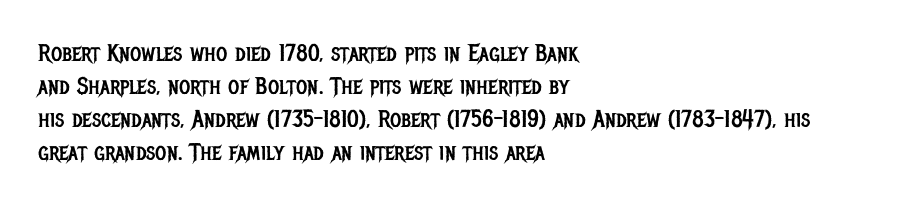
{"italic": "no", "bold": "no", "underline": "no", "align": "left", "line_spacing": "normal", "line_spacing_ratio": 1.38, "letter_spacing": "normal", "letter_spacing_em": 0.0, "glyph_px": 24}
